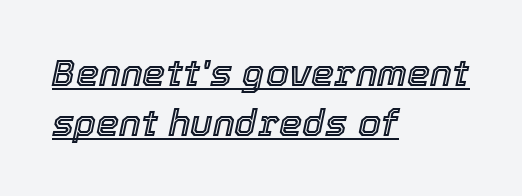
Q: Is the text italic (slanted)? A: Yes, it leans right by about 12 degrees.
Q: Is the text underlined? A: Yes.
Q: How is the paragraph aligned? A: Left-aligned.
Q: Is the spacing between letters normal or unusually wide? A: Normal.
Q: Is the spacing between lines tight, normal or loose? A: Normal.
Q: Width (condensed, normal, or wide)? A: Normal.
Q: x-height? A: Medium.
Q: Monospaced? A: No.
